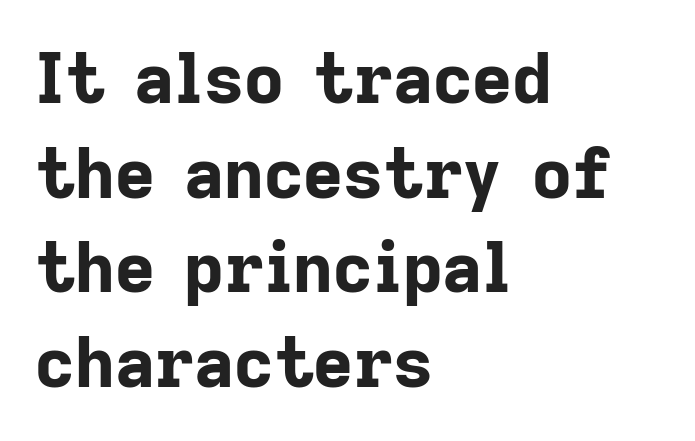
This sample uses an upright cut, with every glyph sitting square on the baseline. Descender tails drop into unmarked territory. The leading is moderate, giving the passage an even texture. The paragraph has a hard left edge and a soft right edge. Nothing sits at the stroke ends, so this counts as sans-serif. The sample has been set heavy, in full bold.
